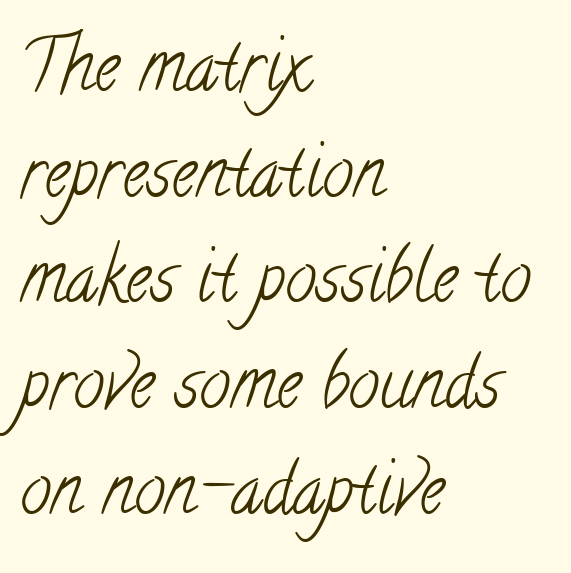
Q: Is the text bold? A: No.
Q: Is the typeface a serif or a sans-serif typeface? A: Serif.
Q: Is the text underlined? A: No.
Q: How is the paragraph aligned? A: Left-aligned.
Q: Is the spacing between letters normal or unusually wide? A: Normal.
Q: Is the spacing between lines tight, normal or loose? A: Normal.
Q: Width (condensed, normal, or wide)? A: Condensed.
Q: Stroke contrast? A: Low.
Q: x-height? A: Small.
Q: Monospaced? A: No.
